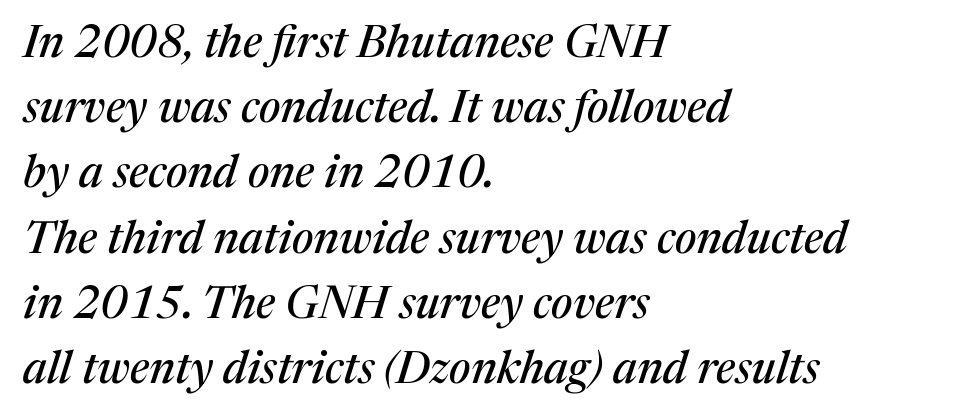
{"serif": "yes", "italic": "yes", "lean": "right", "slant_degrees": 17, "width": "normal", "stroke_contrast": "medium", "x_height": "medium", "monospaced": "no", "underline": "no", "align": "left", "line_spacing": "normal", "line_spacing_ratio": 1.45, "letter_spacing": "normal", "letter_spacing_em": 0.0, "glyph_px": 45}
